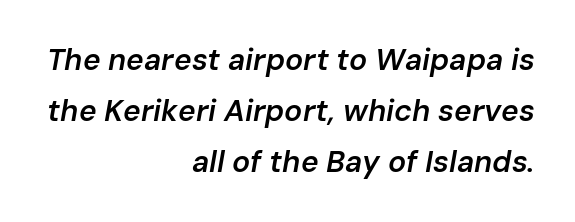
Q: Is the text bold? A: Semi-bold.
Q: Is the text italic (slanted)? A: Yes, it leans right by about 10 degrees.
Q: Is the text underlined? A: No.
Q: How is the paragraph aligned? A: Right-aligned.
Q: Is the spacing between letters normal or unusually wide? A: Normal.
Q: Is the spacing between lines tight, normal or loose? A: Normal.
Q: Width (condensed, normal, or wide)? A: Normal.
Q: Stroke contrast? A: Low.
Q: x-height? A: Medium.
Q: Monospaced? A: No.
